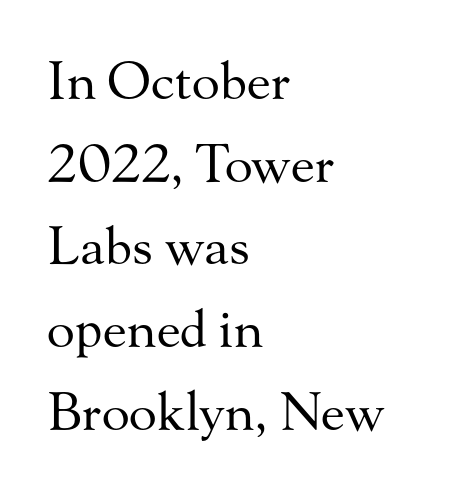
Q: Is the text bold? A: No.
Q: Is the text italic (slanted)? A: No, it is upright.
Q: Is the typeface a serif or a sans-serif typeface? A: Serif.
Q: Is the text underlined? A: No.
Q: How is the paragraph aligned? A: Left-aligned.
Q: Is the spacing between letters normal or unusually wide? A: Normal.
Q: Is the spacing between lines tight, normal or loose? A: Normal.
Q: Width (condensed, normal, or wide)? A: Normal.
Q: Stroke contrast? A: Medium.
Q: x-height? A: Small.
Q: Monospaced? A: No.
